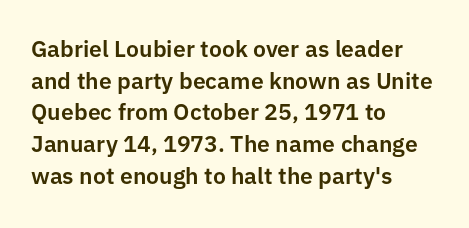
{"italic": "no", "underline": "no", "align": "left", "line_spacing": "normal", "line_spacing_ratio": 1.38, "letter_spacing": "normal", "letter_spacing_em": 0.0, "glyph_px": 23}
